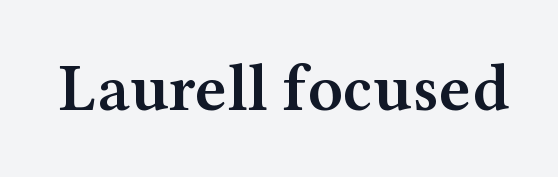
The face used here is seriffed, in the tradition of book romans. The rendering uses natural spacing where letterforms have individual widths. The letterforms sit shoulder to shoulder at normal distance. Lines of text with bare space underneath. If you drew a line through each stem, it would be perfectly vertical.
